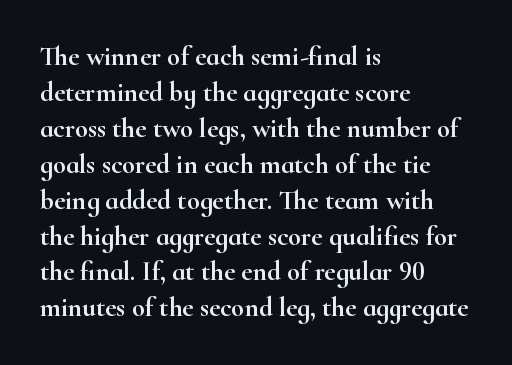
{"italic": "no", "underline": "no", "align": "left", "line_spacing": "normal", "line_spacing_ratio": 1.33, "letter_spacing": "normal", "letter_spacing_em": 0.0, "glyph_px": 27}
